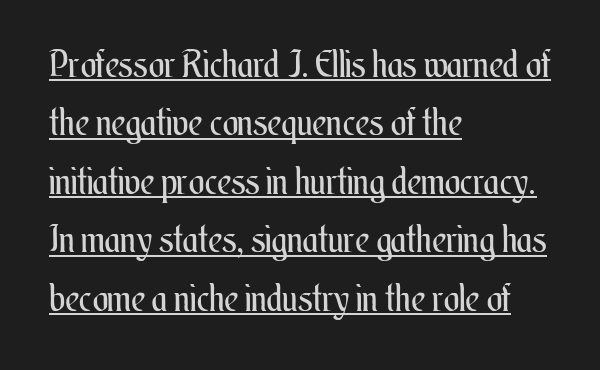
Q: Is the text bold? A: No.
Q: Is the text italic (slanted)? A: No, it is upright.
Q: Is the text underlined? A: Yes.
Q: How is the paragraph aligned? A: Left-aligned.
Q: Is the spacing between letters normal or unusually wide? A: Normal.
Q: Is the spacing between lines tight, normal or loose? A: Normal.
Q: Width (condensed, normal, or wide)? A: Condensed.
Q: Stroke contrast? A: Medium.
Q: x-height? A: Small.
Q: Monospaced? A: No.
